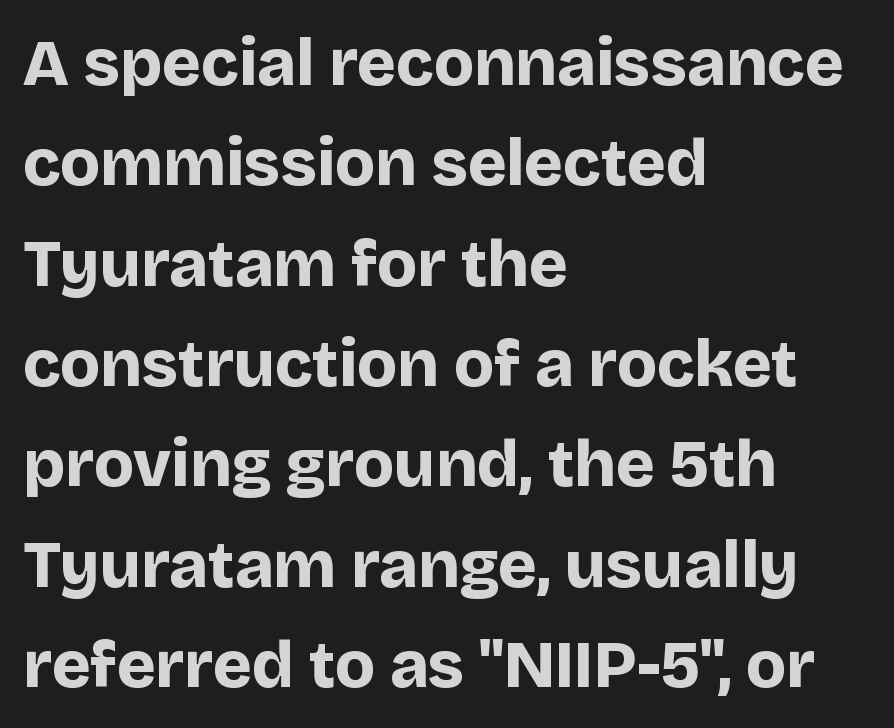
Q: Is the text bold? A: Yes.
Q: Is the text italic (slanted)? A: No, it is upright.
Q: Is the typeface a serif or a sans-serif typeface? A: Sans-serif.
Q: Is the text underlined? A: No.
Q: How is the paragraph aligned? A: Left-aligned.
Q: Is the spacing between letters normal or unusually wide? A: Normal.
Q: Is the spacing between lines tight, normal or loose? A: Normal.
Q: Width (condensed, normal, or wide)? A: Normal.
Q: Stroke contrast? A: Low.
Q: x-height? A: Large.
Q: Monospaced? A: No.
